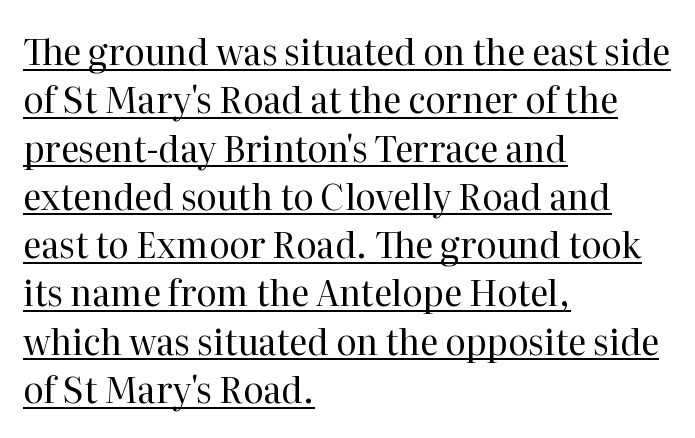
The image shows 35 px regular-weight serif type, upright; set left-aligned, normal line spacing (1.38x), normal letter spacing, underlined; high stroke contrast and a medium x-height.
